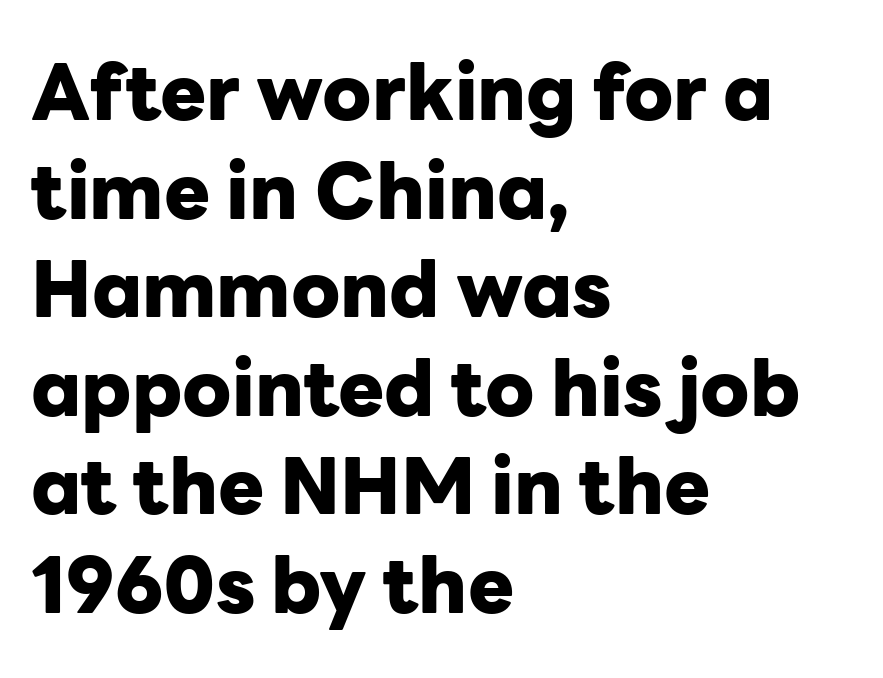
How would I describe the line gaps? Plain and ordinary. A typesetter would label this face a sans. The specimen reads as upright at a glance. The rendering anchors every line to the left-hand side. Notice how thick the strokes are: this is what a full bold looks like.
